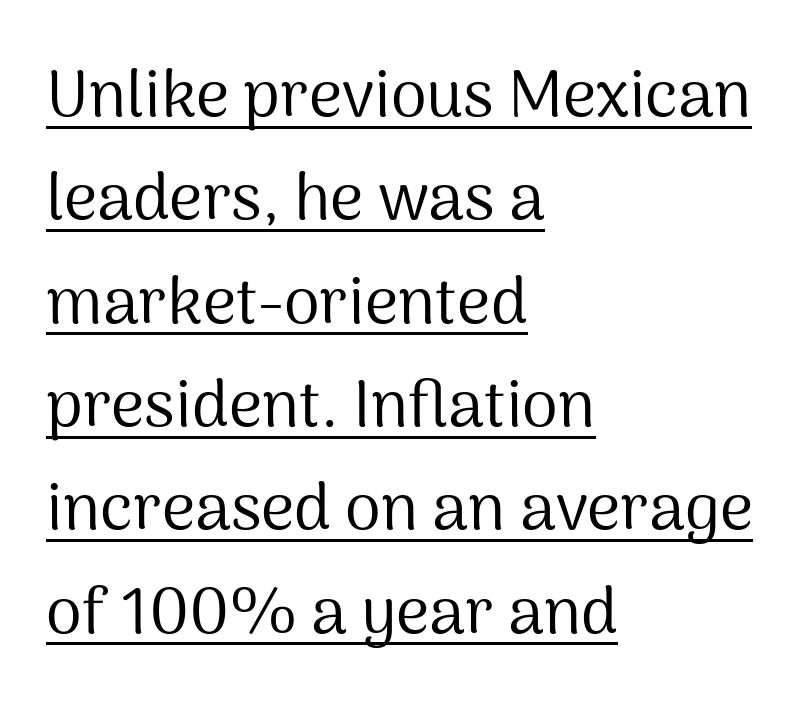
Q: Is the text bold? A: No.
Q: Is the text italic (slanted)? A: No, it is upright.
Q: Is the typeface a serif or a sans-serif typeface? A: Sans-serif.
Q: Is the text underlined? A: Yes.
Q: How is the paragraph aligned? A: Left-aligned.
Q: Is the spacing between letters normal or unusually wide? A: Normal.
Q: Is the spacing between lines tight, normal or loose? A: Normal.
Q: Width (condensed, normal, or wide)? A: Normal.
Q: Stroke contrast? A: Medium.
Q: x-height? A: Medium.
Q: Monospaced? A: No.
